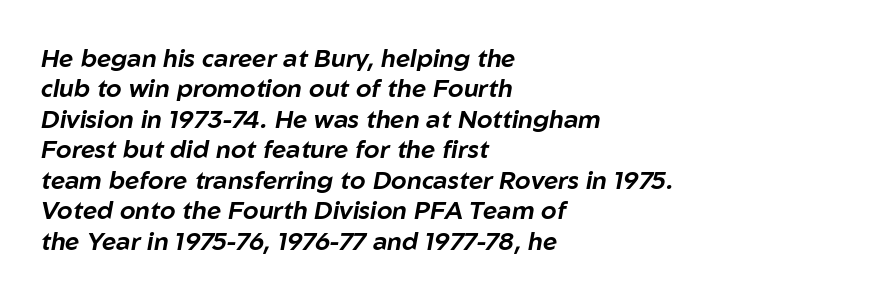
{"italic": "yes", "lean": "right", "slant_degrees": 10, "underline": "no", "align": "left", "line_spacing_ratio": 1.22, "letter_spacing": "normal", "letter_spacing_em": 0.0, "glyph_px": 25}
